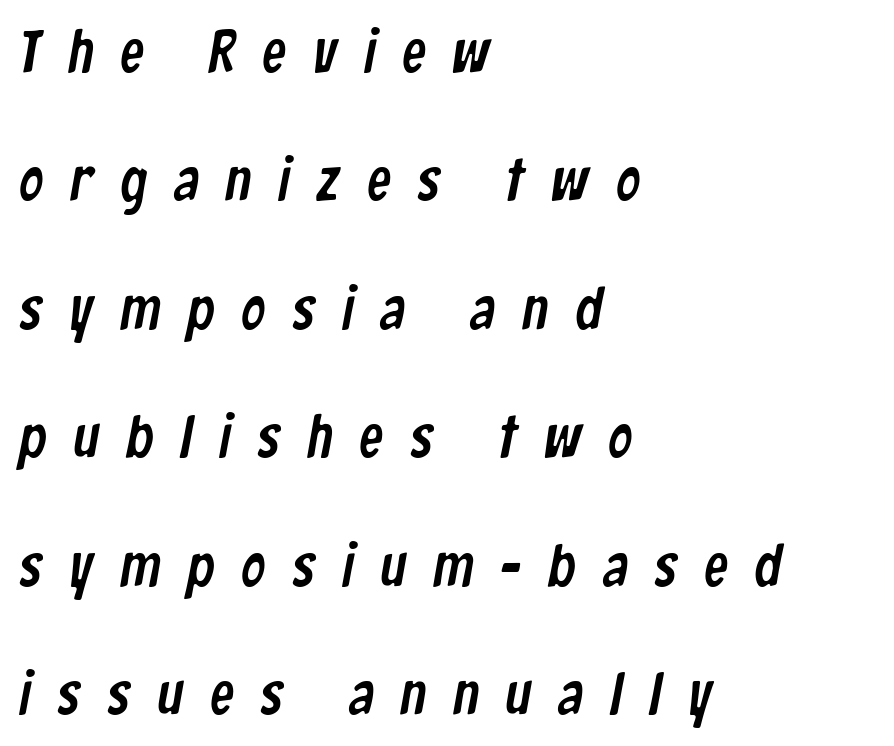
The image shows 60 px condensed sans-serif type; set left-aligned, loose line spacing (2.14x), unusually wide letter spacing (+0.45 em), not underlined; low stroke contrast and a medium x-height.
